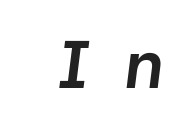
{"italic": "yes", "lean": "right", "slant_degrees": 7, "bold": "semi", "weight": "semibold", "width": "normal", "stroke_contrast": "low", "x_height": "medium", "monospaced": "no", "underline": "no", "letter_spacing": "wide", "letter_spacing_em": 0.48, "glyph_px": 68}
